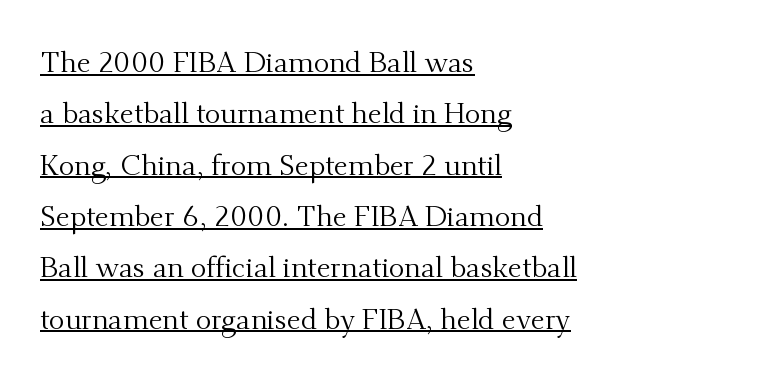
Q: Is the text bold? A: No.
Q: Is the text italic (slanted)? A: No, it is upright.
Q: Is the typeface a serif or a sans-serif typeface? A: Serif.
Q: Is the text underlined? A: Yes.
Q: How is the paragraph aligned? A: Left-aligned.
Q: Is the spacing between letters normal or unusually wide? A: Normal.
Q: Width (condensed, normal, or wide)? A: Normal.
Q: Stroke contrast? A: Medium.
Q: x-height? A: Small.
Q: Monospaced? A: No.
